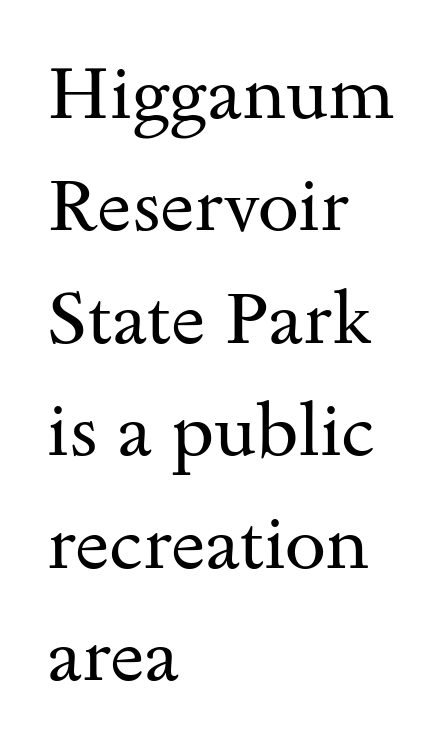
The image shows 74 px regular-weight, wide serif type, upright; set left-aligned, normal line spacing (1.52x), normal letter spacing, not underlined; medium stroke contrast and a small x-height.
